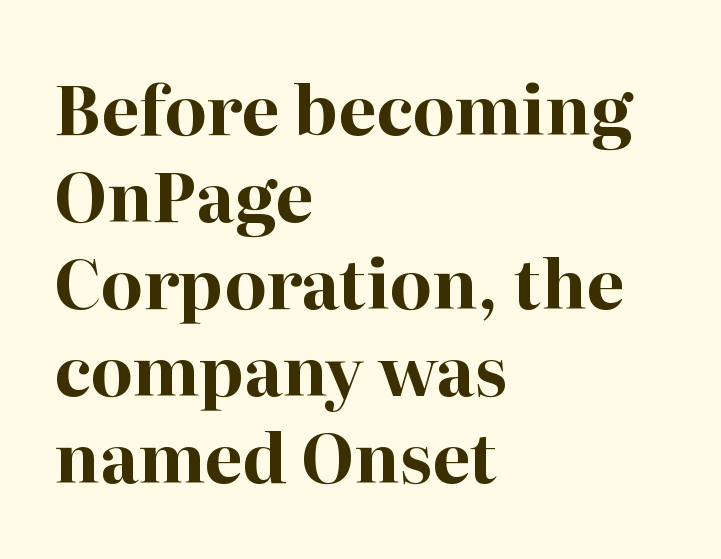
Q: Is the text bold? A: Yes.
Q: Is the text italic (slanted)? A: No, it is upright.
Q: Is the typeface a serif or a sans-serif typeface? A: Serif.
Q: Is the text underlined? A: No.
Q: How is the paragraph aligned? A: Left-aligned.
Q: Is the spacing between letters normal or unusually wide? A: Normal.
Q: Is the spacing between lines tight, normal or loose? A: Normal.
Q: Width (condensed, normal, or wide)? A: Normal.
Q: Stroke contrast? A: High.
Q: x-height? A: Medium.
Q: Monospaced? A: No.
